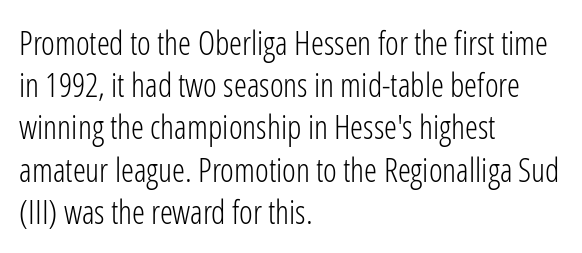
The image shows 33 px light, condensed sans-serif type, upright; set left-aligned, normal line spacing (1.28x), normal letter spacing, not underlined; low stroke contrast and a medium x-height.
